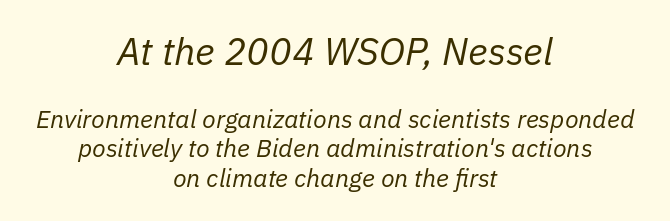
The image shows 38 px regular-weight type, italic (leaning right); set centered, line spacing 1.19x, normal letter spacing, not underlined; the first (top) block is 1.52x larger; low stroke contrast and a medium x-height.
